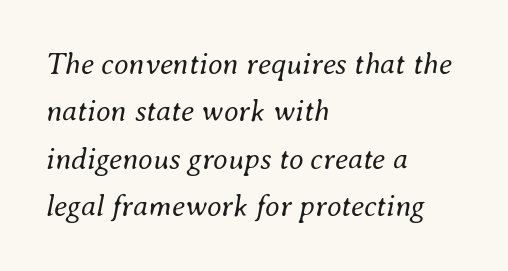
Standard letterfit; no display-style spreading of the glyphs. This rendering uses left alignment, leaving the right contour irregular. How would I describe the line gaps? Plain and ordinary. The zone under the glyphs is completely vacant. Do the characters align in a grid? No, the font is proportional.
